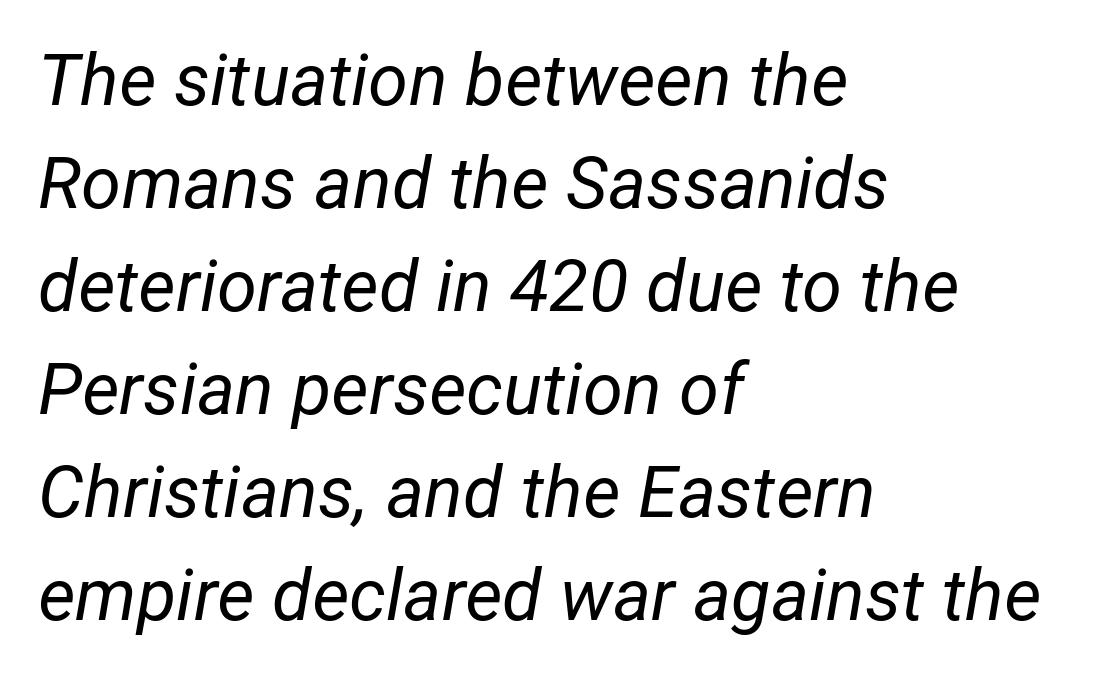
{"italic": "yes", "lean": "right", "slant_degrees": 12, "bold": "no", "weight": "regular", "width": "normal", "stroke_contrast": "low", "x_height": "medium", "monospaced": "no", "underline": "no", "align": "left", "line_spacing": "normal", "line_spacing_ratio": 1.43, "letter_spacing": "normal", "letter_spacing_em": 0.0, "glyph_px": 72}
